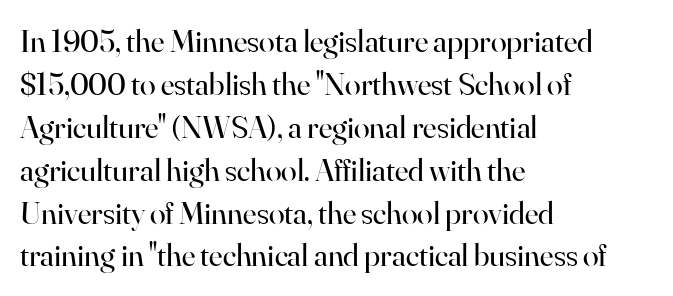
Q: Is the text bold? A: No.
Q: Is the text italic (slanted)? A: No, it is upright.
Q: Is the typeface a serif or a sans-serif typeface? A: Serif.
Q: Is the text underlined? A: No.
Q: How is the paragraph aligned? A: Left-aligned.
Q: Is the spacing between letters normal or unusually wide? A: Normal.
Q: Is the spacing between lines tight, normal or loose? A: Normal.
Q: Width (condensed, normal, or wide)? A: Normal.
Q: Stroke contrast? A: High.
Q: x-height? A: Small.
Q: Monospaced? A: No.
